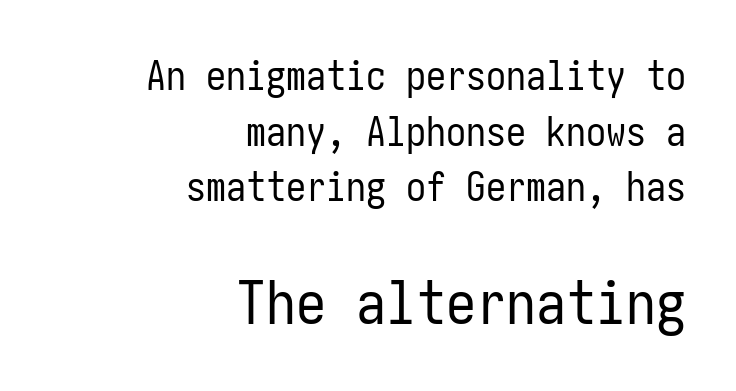
The image shows 60 px regular-weight, condensed sans-serif type, upright; set right-aligned, normal line spacing (1.39x), normal letter spacing, not underlined; the second (bottom) block is 1.5x larger; low stroke contrast and a medium x-height.
